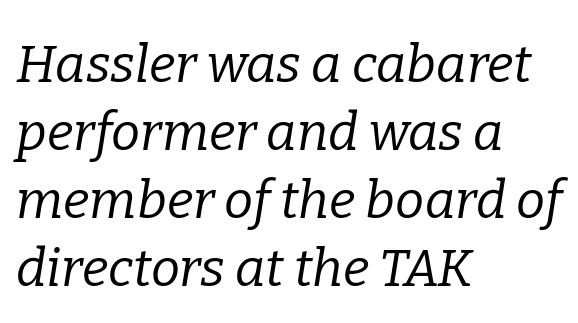
The image shows 52 px regular-weight serif type, italic (leaning right); set left-aligned, normal line spacing (1.31x), normal letter spacing, not underlined; low stroke contrast and a medium x-height.
